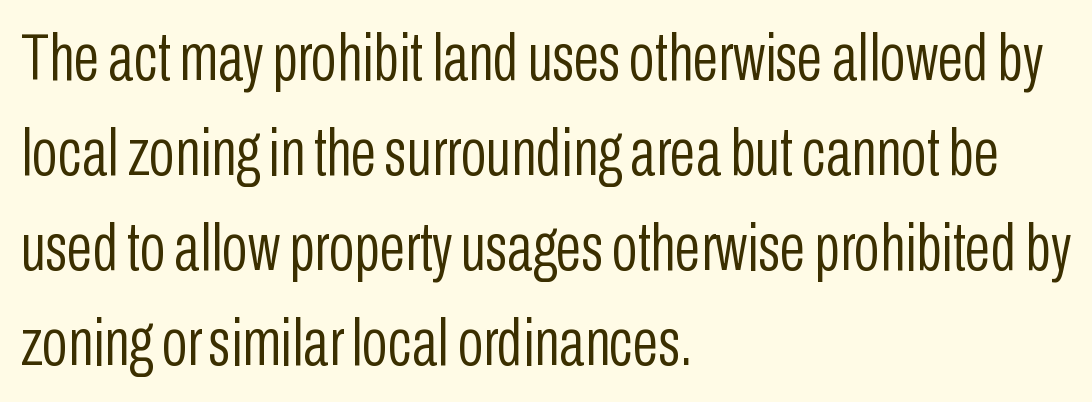
{"serif": "no", "italic": "no", "bold": "no", "weight": "light", "width": "condensed", "stroke_contrast": "low", "x_height": "medium", "monospaced": "no", "underline": "no", "align": "left", "line_spacing": "normal", "line_spacing_ratio": 1.42, "letter_spacing": "normal", "letter_spacing_em": 0.0, "glyph_px": 67}
